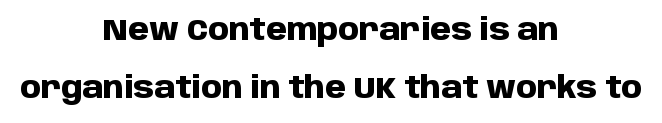
Unmarked baselines from the first word to the last. Is this a fixed-width face? No — the glyphs have proportional, varying widths. Neither beginnings nor endings align; midpoints do. Letterform terminals end flat and unadorned throughout the passage. The passage shown has conventional tracking throughout.
